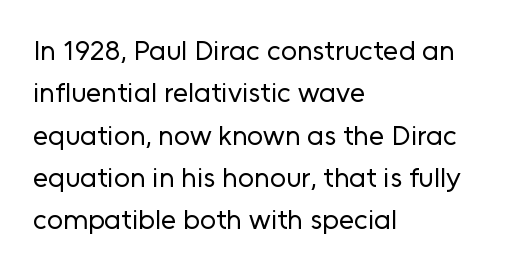
Alignment: flush left. Beneath every word, the page is bare. Successive baselines arrive at the customary interval. The rendering keeps characters at their native spacing. The glyphs in this specimen are sans serif. Note the varied advance widths — an 'i' is clearly narrower than an 'm'.
